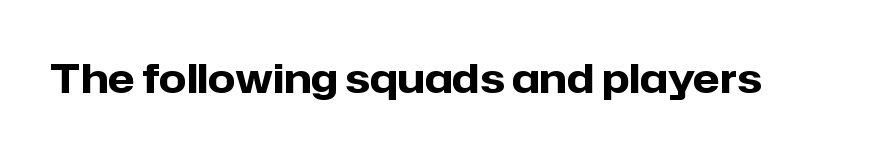
The image shows 40 px heavy sans-serif type, upright; set normal letter spacing, not underlined; low stroke contrast and a medium x-height.
